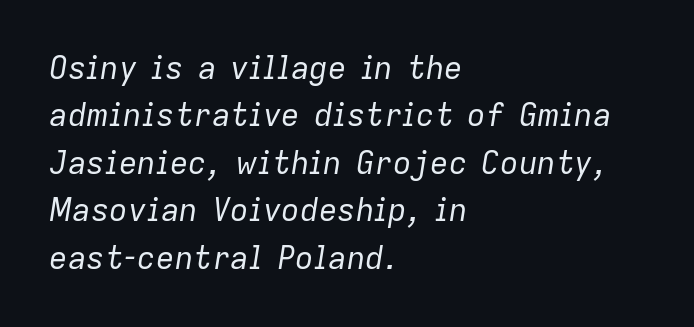
Q: Is the text bold? A: No.
Q: Is the text italic (slanted)? A: Yes, it leans right by about 9 degrees.
Q: Is the text underlined? A: No.
Q: How is the paragraph aligned? A: Left-aligned.
Q: Is the spacing between letters normal or unusually wide? A: Normal.
Q: Is the spacing between lines tight, normal or loose? A: Normal.
Q: Width (condensed, normal, or wide)? A: Normal.
Q: Stroke contrast? A: Low.
Q: x-height? A: Medium.
Q: Monospaced? A: No.
